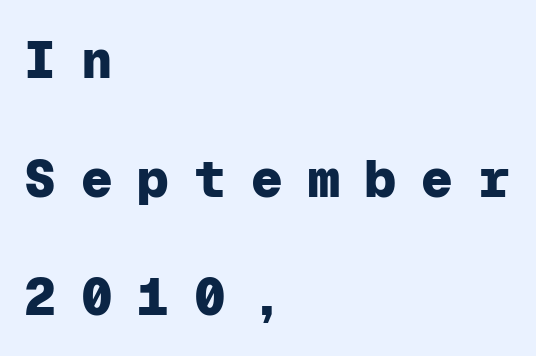
Q: Is the text bold? A: Yes.
Q: Is the text italic (slanted)? A: No, it is upright.
Q: Is the typeface a serif or a sans-serif typeface? A: Sans-serif.
Q: Is the text underlined? A: No.
Q: How is the paragraph aligned? A: Left-aligned.
Q: Is the spacing between letters normal or unusually wide? A: Unusually wide.
Q: Is the spacing between lines tight, normal or loose? A: Loose.
Q: Width (condensed, normal, or wide)? A: Normal.
Q: Stroke contrast? A: Low.
Q: x-height? A: Medium.
Q: Monospaced? A: Yes.
